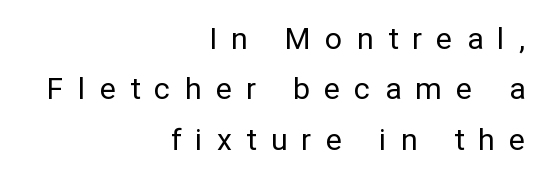
{"serif": "no", "italic": "no", "bold": "no", "weight": "regular", "width": "normal", "stroke_contrast": "low", "x_height": "medium", "monospaced": "no", "underline": "no", "align": "right", "line_spacing": "normal", "line_spacing_ratio": 1.68, "letter_spacing": "wide", "letter_spacing_em": 0.48, "glyph_px": 30}
